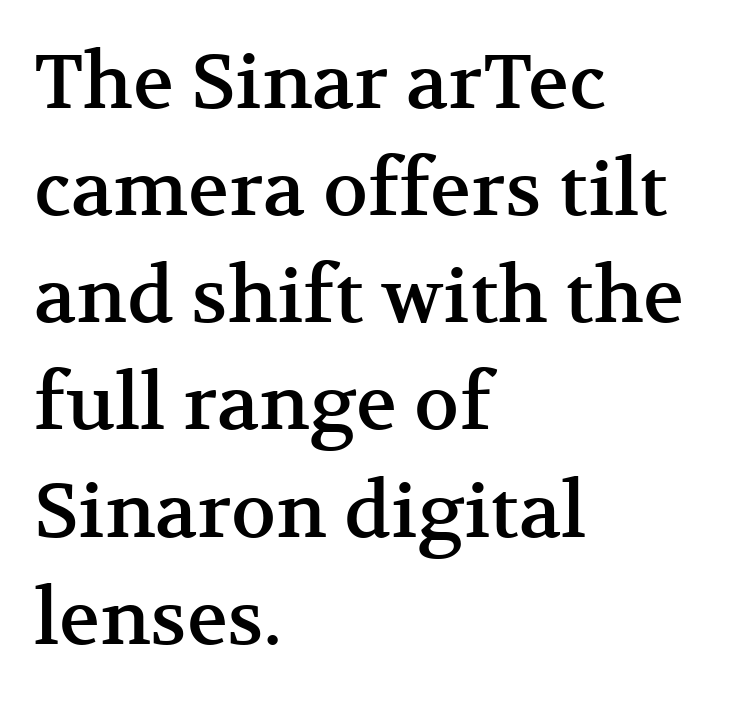
Line spacing here is normal. If you drew a line through each stem, it would be perfectly vertical. The foot of each line stays bare and open. Short and long lines alike share a common starting point at left. The rendering shows small feet on the letterforms — a serif design. The letterforms sit shoulder to shoulder at normal distance.
